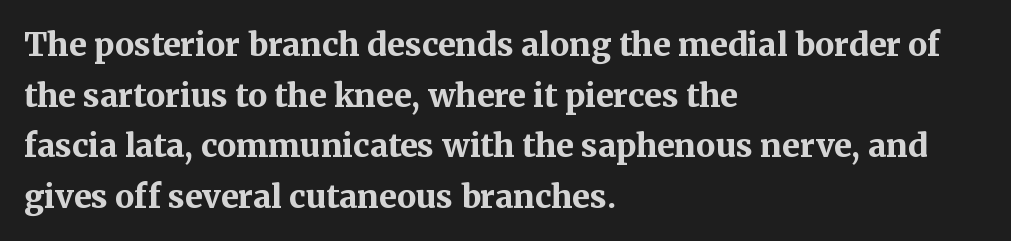
Q: Is the text bold? A: Yes.
Q: Is the text italic (slanted)? A: No, it is upright.
Q: Is the typeface a serif or a sans-serif typeface? A: Serif.
Q: Is the text underlined? A: No.
Q: How is the paragraph aligned? A: Left-aligned.
Q: Is the spacing between letters normal or unusually wide? A: Normal.
Q: Is the spacing between lines tight, normal or loose? A: Normal.
Q: Width (condensed, normal, or wide)? A: Normal.
Q: Stroke contrast? A: Medium.
Q: x-height? A: Medium.
Q: Monospaced? A: No.
